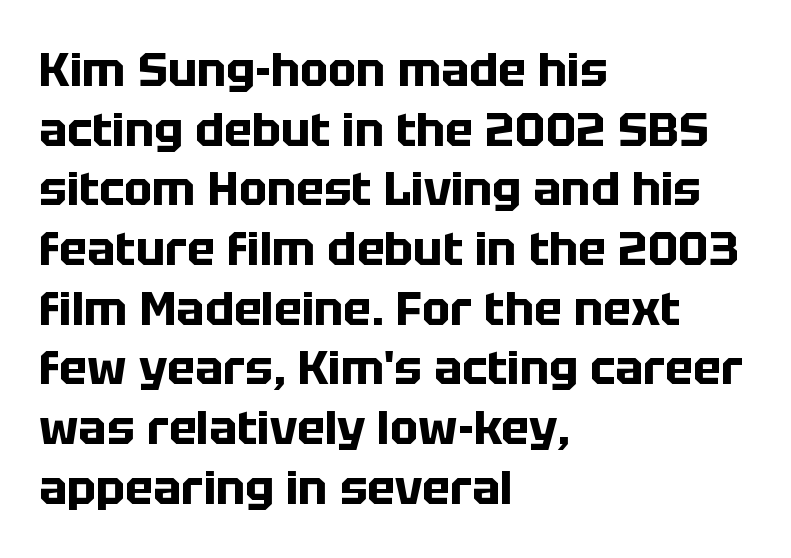
Heavy, bold letterforms. Think of a printed novel: that variable character pitch is what you see here. Look at the bottom of the vertical strokes: they stop flat, with no serifs. This rendering features lettering with no underline. Honestly, the row spacing looks completely unremarkable. All the whitespace from short lines collects on the right.
